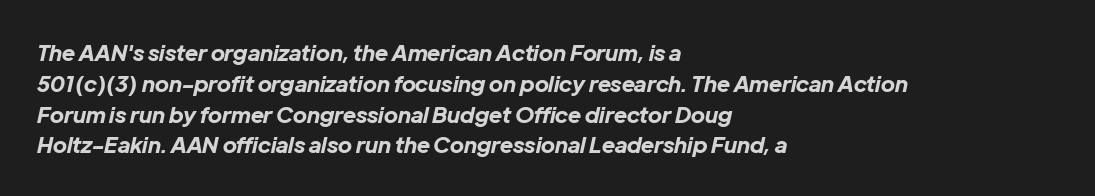
Successive baselines arrive at the customary interval. The face used here has a pronounced slope to its letters. The compositor pushed each line to the left boundary. The letterforms sit shoulder to shoulder at normal distance. I'd describe the lettering as bold — thick and assertive. The glyphs are unaccompanied by any horizontal stroke below them.
